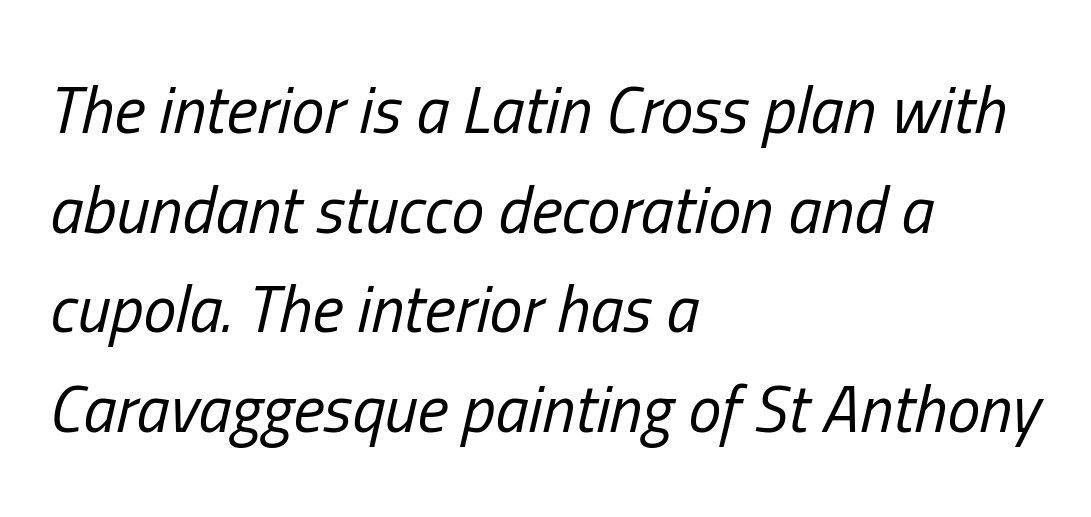
In terms of letterspacing, this is plain default setting. A clean baseline with only descenders dipping below it. When letters slant like this, we call the style italic. Weight class: somewhere from thin through regular.
